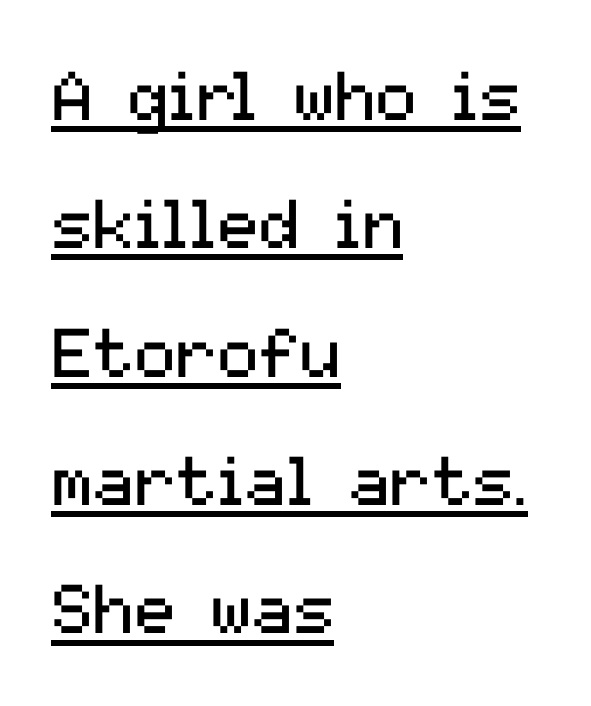
Q: Is the text bold? A: No.
Q: Is the text italic (slanted)? A: No, it is upright.
Q: Is the typeface a serif or a sans-serif typeface? A: Sans-serif.
Q: Is the text underlined? A: Yes.
Q: How is the paragraph aligned? A: Left-aligned.
Q: Is the spacing between letters normal or unusually wide? A: Normal.
Q: Width (condensed, normal, or wide)? A: Normal.
Q: Stroke contrast? A: Medium.
Q: x-height? A: Medium.
Q: Monospaced? A: No.
